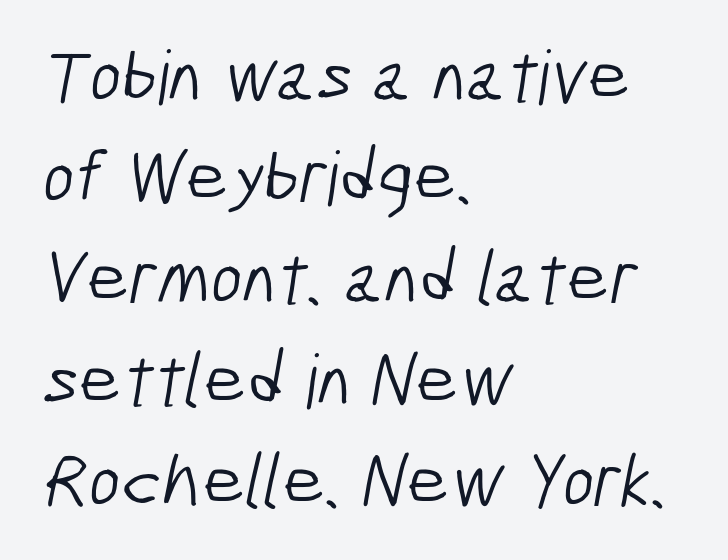
{"serif": "no", "bold": "no", "weight": "light", "width": "condensed", "stroke_contrast": "low", "x_height": "medium", "monospaced": "no", "underline": "no", "align": "left", "line_spacing": "normal", "line_spacing_ratio": 1.35, "letter_spacing": "normal", "letter_spacing_em": 0.0, "glyph_px": 75}
